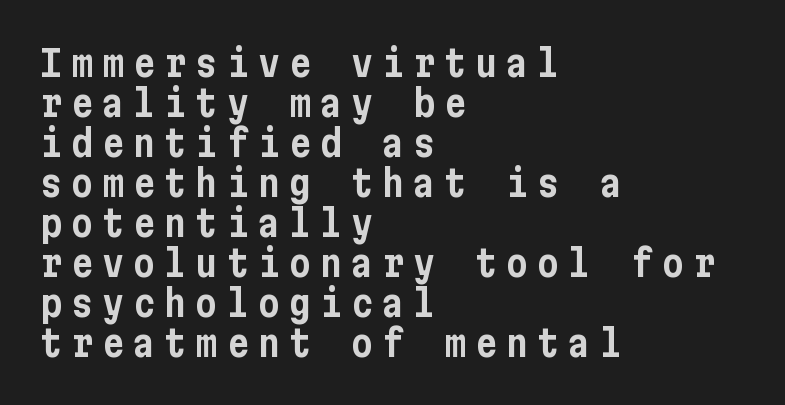
The image shows 37 px condensed sans-serif type, upright; set left-aligned, tight line spacing (1.08x), unusually wide letter spacing (+0.24 em), not underlined; low stroke contrast and a medium x-height.
